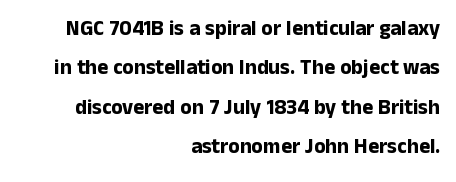
The image shows 21 px bold type, upright; set right-aligned, line spacing 1.87x, normal letter spacing, not underlined.
